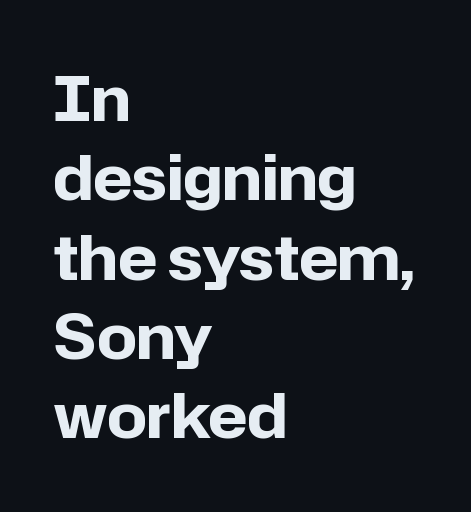
Q: Is the text bold? A: Yes.
Q: Is the text italic (slanted)? A: No, it is upright.
Q: Is the typeface a serif or a sans-serif typeface? A: Sans-serif.
Q: Is the text underlined? A: No.
Q: How is the paragraph aligned? A: Left-aligned.
Q: Is the spacing between letters normal or unusually wide? A: Normal.
Q: Is the spacing between lines tight, normal or loose? A: Normal.
Q: Width (condensed, normal, or wide)? A: Normal.
Q: Stroke contrast? A: Low.
Q: x-height? A: Medium.
Q: Monospaced? A: No.
